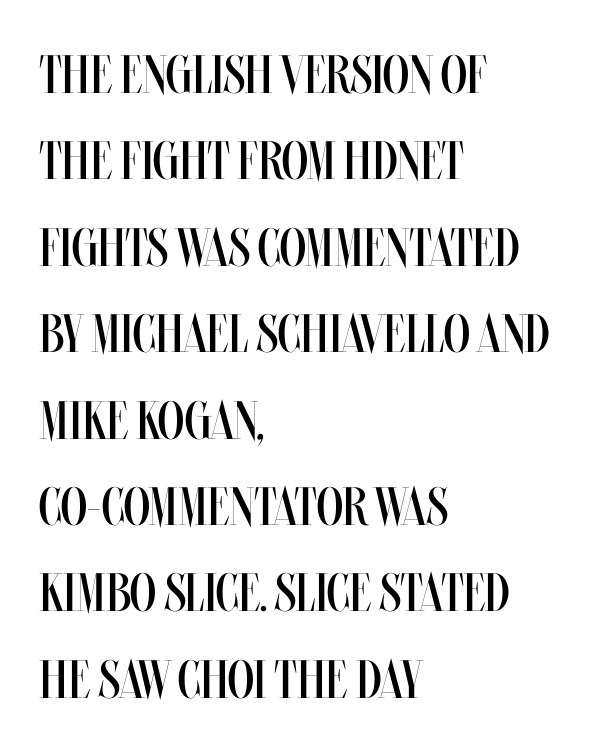
The passage shown is typed in a proportional face where columns would drift. The font is comparable to plain body text, perhaps lighter. Inter-character spacing is left at the font's built-in metrics. Descenders hang freely into open space.
